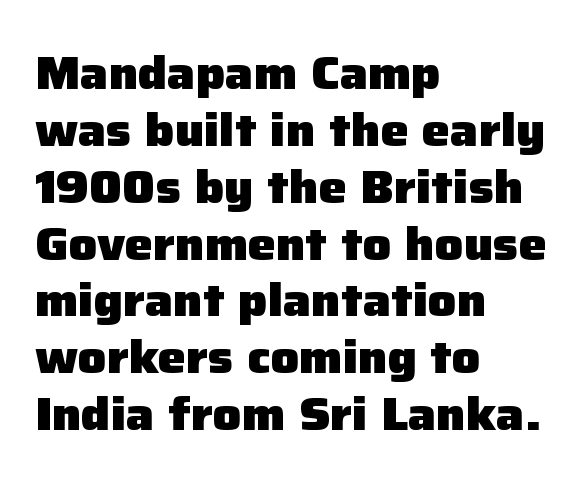
The image shows 47 px heavy sans-serif type, upright; set left-aligned, line spacing 1.21x, normal letter spacing, not underlined; low stroke contrast and a medium x-height.
